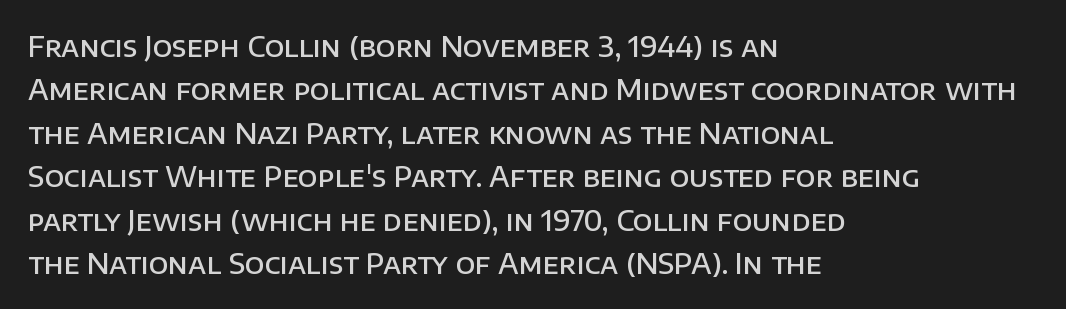
Q: Is the text bold? A: Semi-bold.
Q: Is the text italic (slanted)? A: No, it is upright.
Q: Is the typeface a serif or a sans-serif typeface? A: Sans-serif.
Q: Is the text underlined? A: No.
Q: How is the paragraph aligned? A: Left-aligned.
Q: Is the spacing between letters normal or unusually wide? A: Normal.
Q: Is the spacing between lines tight, normal or loose? A: Normal.
Q: Width (condensed, normal, or wide)? A: Normal.
Q: Stroke contrast? A: Low.
Q: x-height? A: Large.
Q: Monospaced? A: No.
